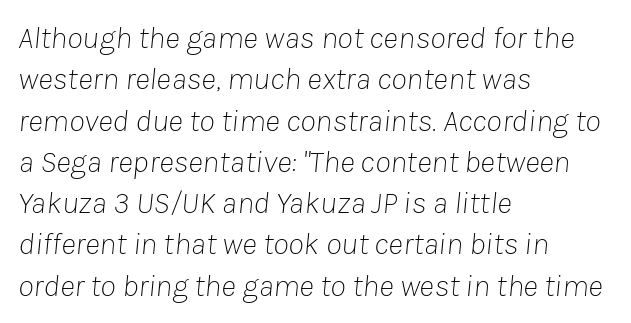
Q: Is the text bold? A: No.
Q: Is the text italic (slanted)? A: Yes, it leans right by about 8 degrees.
Q: Is the text underlined? A: No.
Q: How is the paragraph aligned? A: Left-aligned.
Q: Is the spacing between letters normal or unusually wide? A: Normal.
Q: Is the spacing between lines tight, normal or loose? A: Normal.
Q: Width (condensed, normal, or wide)? A: Normal.
Q: Stroke contrast? A: Low.
Q: x-height? A: Medium.
Q: Monospaced? A: No.
